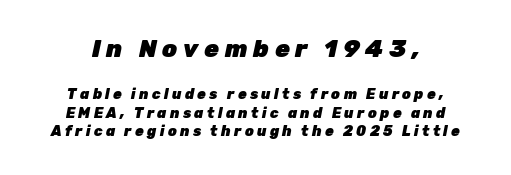
Q: Is the text bold? A: Yes.
Q: Is the text italic (slanted)? A: Yes, it leans right by about 12 degrees.
Q: Is the text underlined? A: No.
Q: How is the paragraph aligned? A: Centered.
Q: Is the spacing between letters normal or unusually wide? A: Unusually wide.
Q: Is the spacing between lines tight, normal or loose? A: Normal.
Q: Which block of text is set in a larger size, the first (top) or the second (bottom)? A: The first (top) one.
